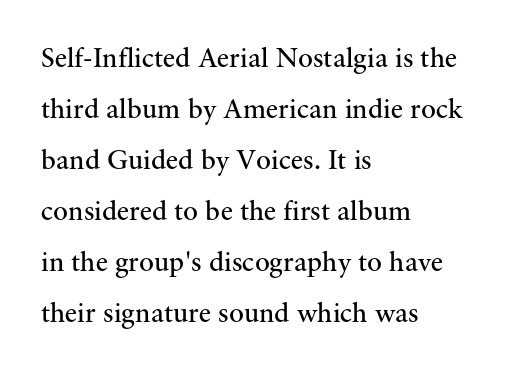
These lines are rendered in a variable-pitch font. Casual observation: everything's shoved over to the left. The glyphs in this specimen are seriffed. A quiet, ordinary-to-light weight characterises the typeface. Letters rest on an invisible, unmarked baseline. Vertical strokes here are truly vertical.
